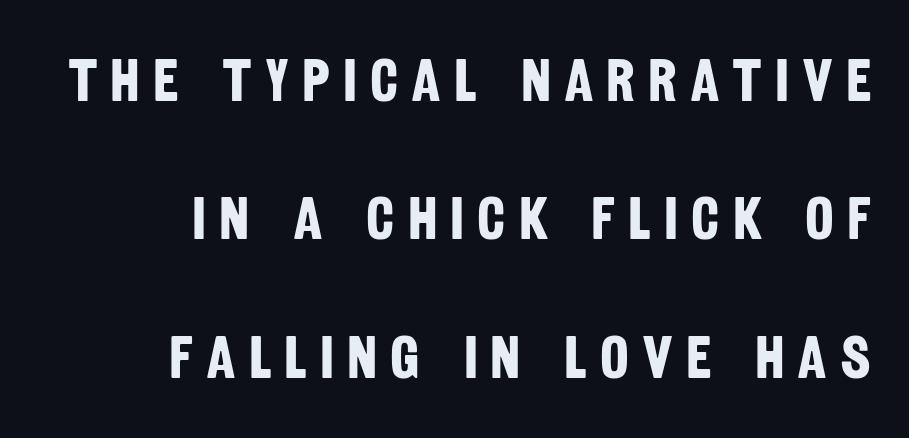
The image shows 61 px bold, condensed sans-serif type; set right-aligned, loose line spacing (2.27x), unusually wide letter spacing (+0.21 em), not underlined; low stroke contrast and a large x-height.
